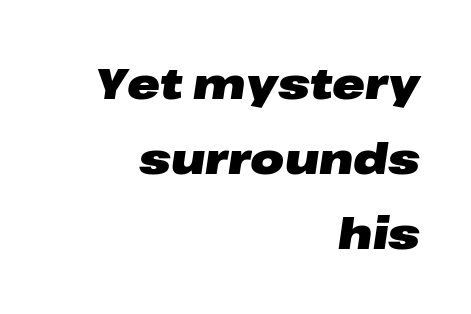
Emphasis-style slanted type is in use. Thick stems and heavy bowls — unmistakably bold. Looks like regular typesetting: each glyph gets only the width it needs. This sample uses plain, unmodified letter spacing.
